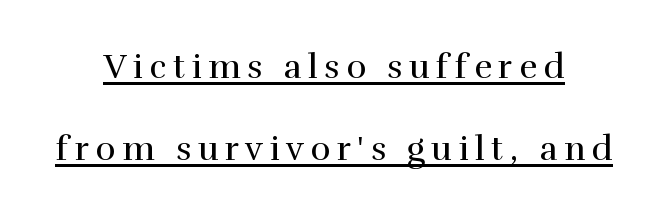
{"serif": "yes", "italic": "no", "bold": "no", "weight": "regular", "width": "normal", "stroke_contrast": "high", "x_height": "medium", "monospaced": "no", "underline": "yes", "align": "center", "line_spacing": "loose", "line_spacing_ratio": 2.42, "glyph_px": 34}
